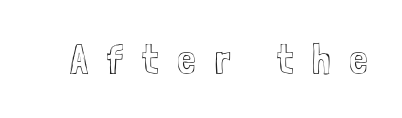
The image shows 42 px condensed type, upright; set unusually wide letter spacing (+0.45 em), not underlined; a medium x-height.
